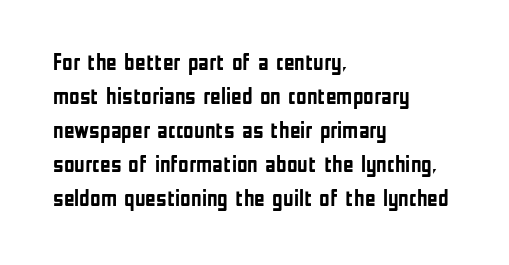
The image shows 23 px bold type, upright; set left-aligned, normal line spacing (1.48x), normal letter spacing, not underlined.
